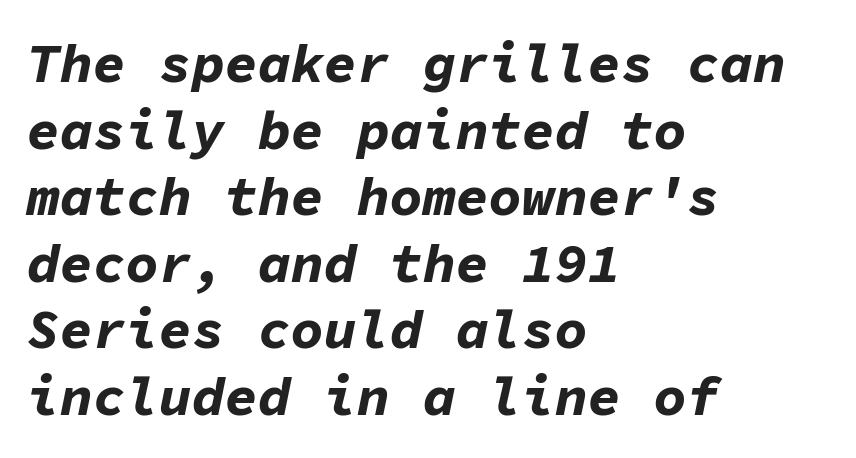
{"italic": "yes", "lean": "right", "slant_degrees": 11, "bold": "yes", "weight": "bold", "width": "normal", "stroke_contrast": "low", "x_height": "medium", "monospaced": "yes", "underline": "no", "align": "left", "line_spacing_ratio": 1.21, "letter_spacing": "normal", "letter_spacing_em": 0.0, "glyph_px": 55}
